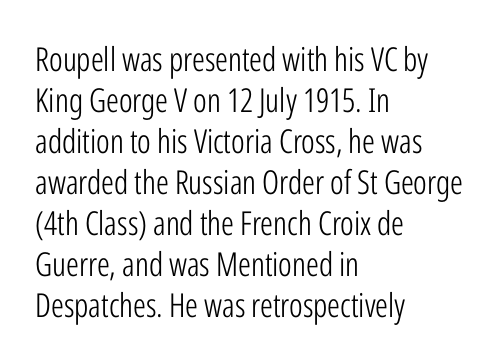
No chunkiness to these letters — they're not bold. These lines keep a tight, regular rhythm from letter to letter. The passage shown is not underscored anywhere. Every stem runs plumb, perpendicular to the baseline.
